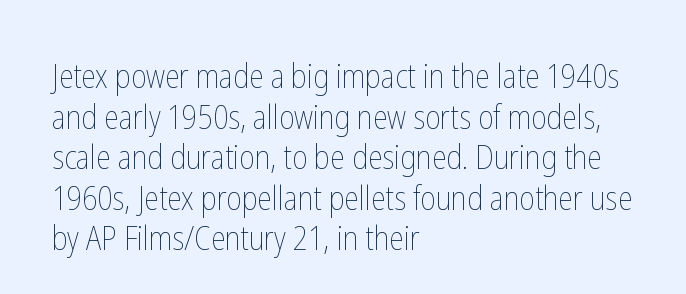
{"italic": "no", "bold": "no", "weight": "thin", "width": "condensed", "stroke_contrast": "low", "x_height": "medium", "monospaced": "no", "underline": "no", "align": "left", "line_spacing_ratio": 1.23, "letter_spacing": "normal", "letter_spacing_em": 0.0, "glyph_px": 33}
